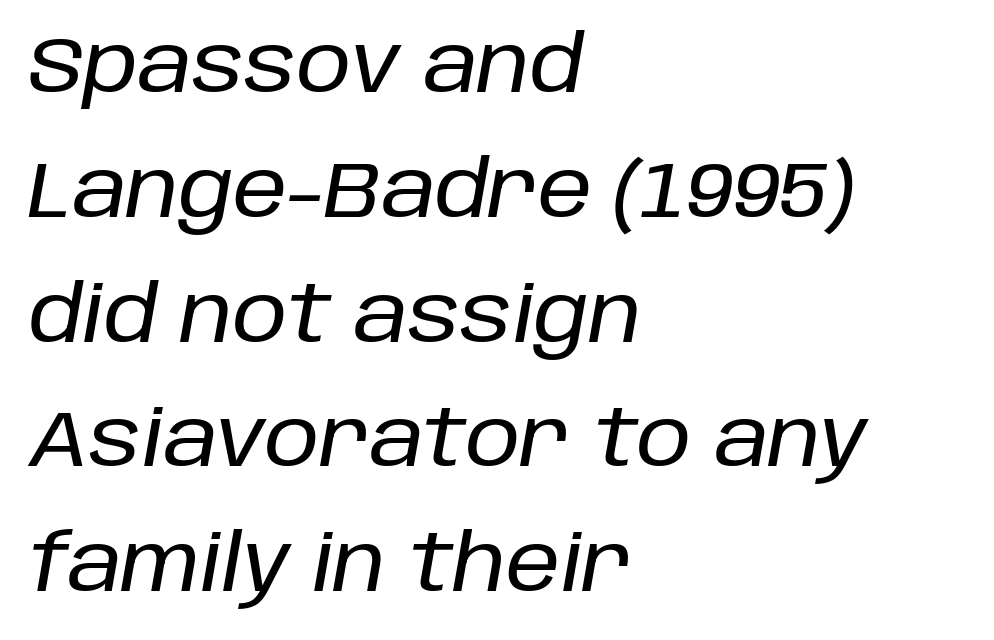
No word sits above an underline. Character widths vary here, with narrow letters taking less room than wide ones. Visually the block forms a straight wall on the left and a jagged coastline on the right. Rendered with sloped, italic letterforms. Default kerning and tracking; the words read as compact shapes. The lines sit at an ordinary, default distance from one another.
